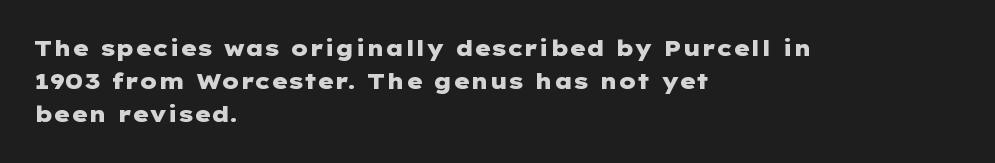
Leading matches the norm, producing a regular column. The area under the type is left untouched. Does extra space separate the letters? No, they use regular spacing. These lines were composed using upright roman letters.
